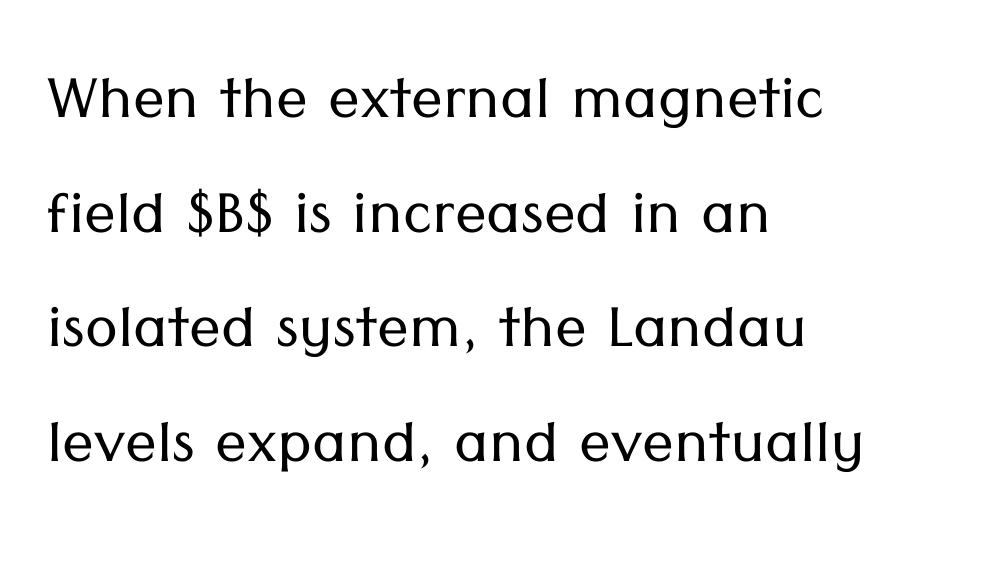
The image shows 79 px light sans-serif type, upright; set left-aligned, normal line spacing (1.45x), normal letter spacing, not underlined; low stroke contrast and a medium x-height.
